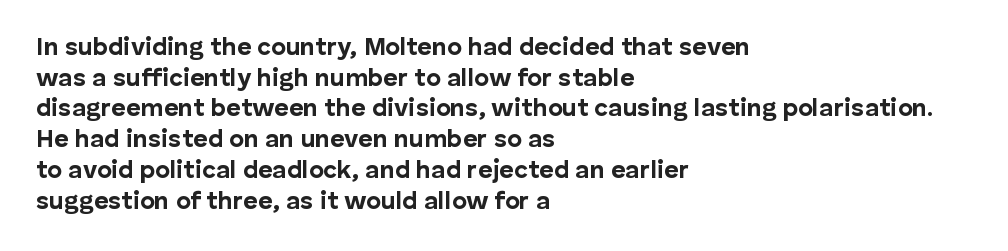
{"italic": "no", "bold": "yes", "underline": "no", "align": "left", "line_spacing_ratio": 1.23, "letter_spacing": "normal", "letter_spacing_em": 0.0, "glyph_px": 25}
